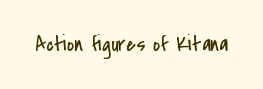
The space directly below the letters is spotless. Quick note: not italic, upright. The line texture is even and compact thanks to regular tracking. These glyphs show unthickened strokes, regular width or finer.
